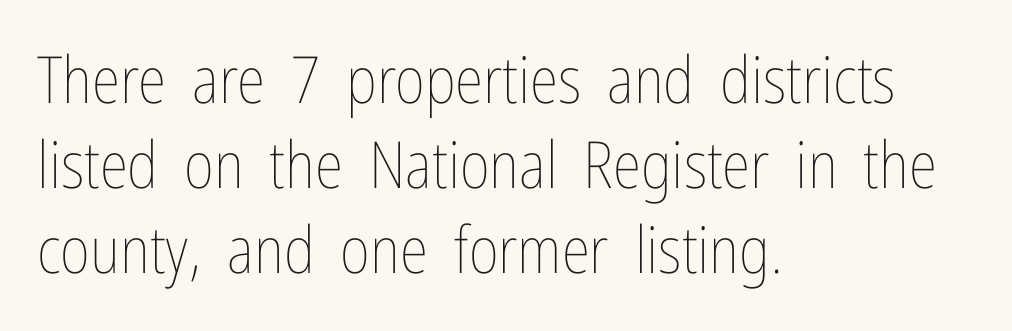
The lines are quadded left. The axis of the letterforms is exactly vertical. Words float on clear page, feet unadorned. Each new line begins a customary step beneath the previous one. Glyph-to-glyph distance matches everyday printed text. Each letter keeps its own natural width here, so spacing adapts to shape.
